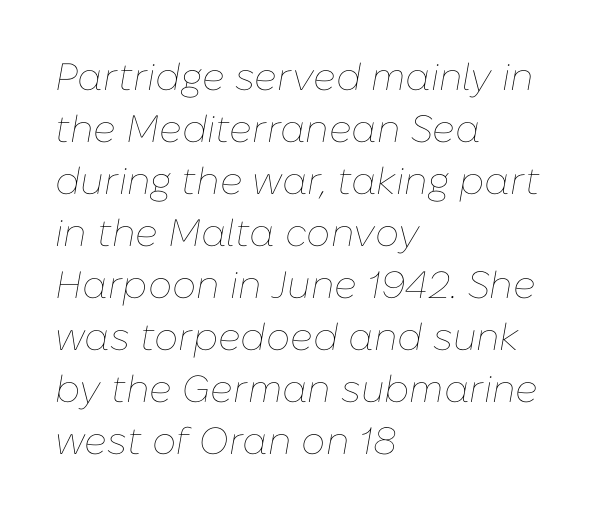
Q: Is the text bold? A: No.
Q: Is the text italic (slanted)? A: Yes, it leans right by about 10 degrees.
Q: Is the text underlined? A: No.
Q: How is the paragraph aligned? A: Left-aligned.
Q: Is the spacing between letters normal or unusually wide? A: Normal.
Q: Is the spacing between lines tight, normal or loose? A: Normal.
Q: Width (condensed, normal, or wide)? A: Normal.
Q: Stroke contrast? A: Low.
Q: x-height? A: Medium.
Q: Monospaced? A: No.
